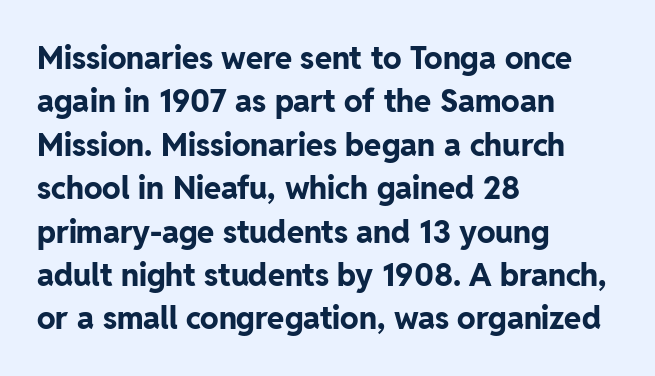
The image shows 31 px bold sans-serif type, upright; set left-aligned, normal line spacing (1.4x), normal letter spacing, not underlined; low stroke contrast and a medium x-height.
